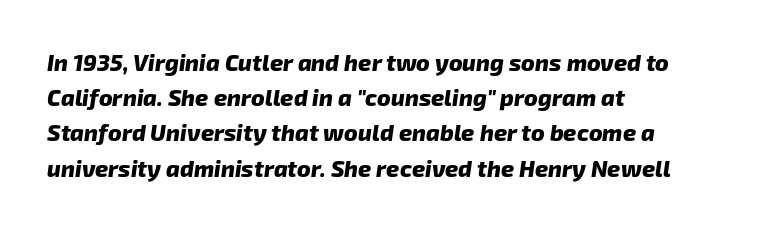
{"bold": "yes", "underline": "no", "align": "left", "line_spacing": "normal", "line_spacing_ratio": 1.53, "letter_spacing": "normal", "letter_spacing_em": 0.0, "glyph_px": 23}
